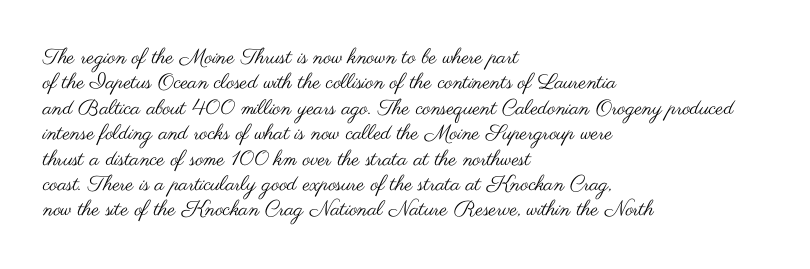
Q: Is the text bold? A: No.
Q: Is the text italic (slanted)? A: Yes.
Q: Is the text underlined? A: No.
Q: How is the paragraph aligned? A: Left-aligned.
Q: Is the spacing between letters normal or unusually wide? A: Normal.
